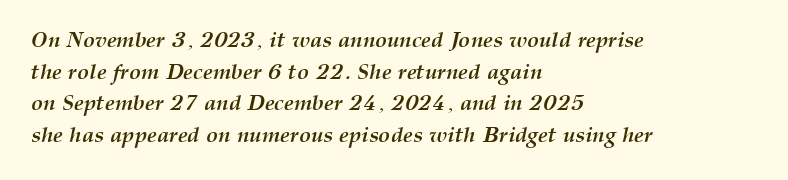
{"italic": "yes", "lean": "right", "slant_degrees": 12, "bold": "yes", "underline": "no", "align": "left", "line_spacing": "normal", "line_spacing_ratio": 1.44, "letter_spacing": "normal", "letter_spacing_em": 0.0, "glyph_px": 22}
